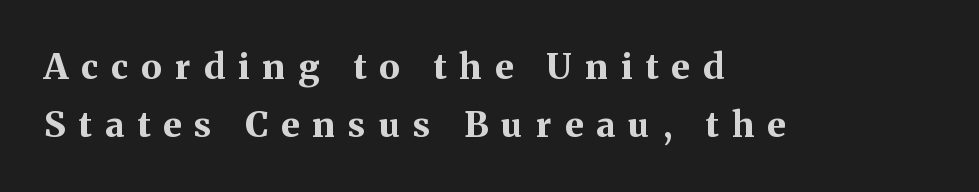
The image shows 35 px bold serif type, upright; set left-aligned, normal line spacing (1.67x), unusually wide letter spacing (+0.38 em), not underlined; medium stroke contrast and a medium x-height.
